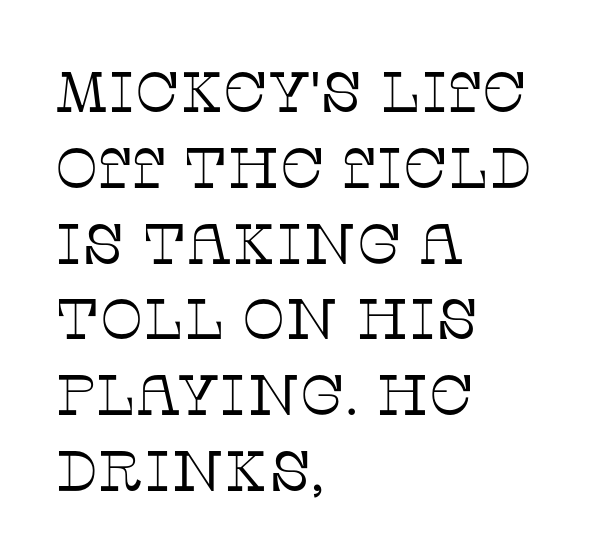
Q: Is the text bold? A: No.
Q: Is the text italic (slanted)? A: No, it is upright.
Q: Is the typeface a serif or a sans-serif typeface? A: Serif.
Q: Is the text underlined? A: No.
Q: How is the paragraph aligned? A: Left-aligned.
Q: Is the spacing between letters normal or unusually wide? A: Normal.
Q: Is the spacing between lines tight, normal or loose? A: Normal.
Q: Width (condensed, normal, or wide)? A: Normal.
Q: Stroke contrast? A: Low.
Q: x-height? A: Large.
Q: Monospaced? A: No.
